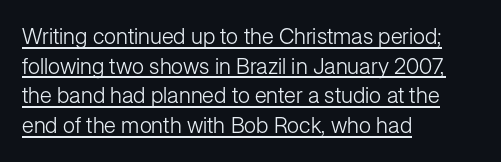
The image shows 22 px text type, upright; set left-aligned, normal line spacing (1.35x), normal letter spacing, underlined.
